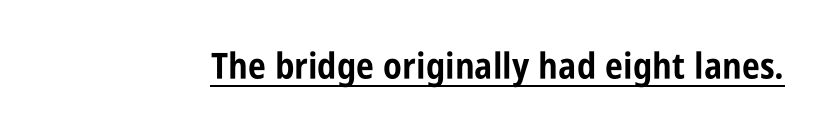
Character widths vary here, with narrow letters taking less room than wide ones. Heft: maximum for text — a bold. Is this a sans? Yes — the strokes have no serifs. Upright lettering throughout. The horizontal fit of the characters is conventional and even.
